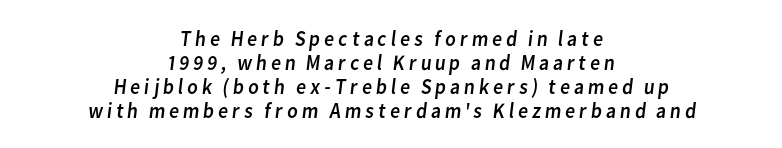
The weight would be labelled regular, book, light, or lighter still. Visually the block forms a symmetrical silhouette, jagged on both flanks. The passage shown is not underscored anywhere. What's the leading like? Squeezed, with rows nearly overlapping.
